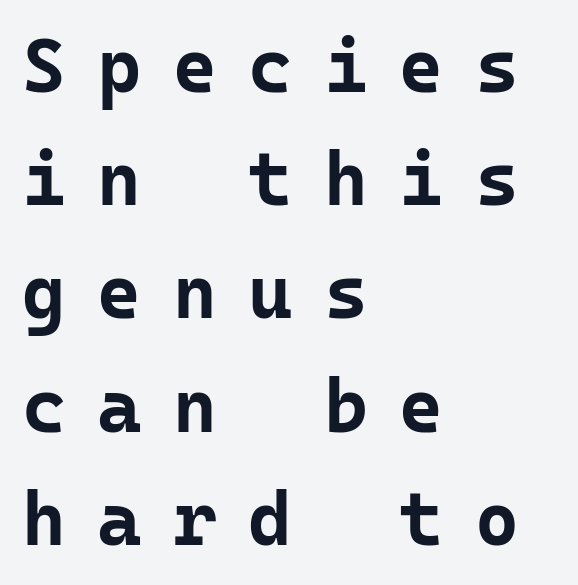
Tracking here is generous; glyphs stand well apart from one another. One-word summary of the alignment: left. Heavy-handed strokes throughout: this text is bold. These lines were composed using upright roman letters. Honestly, the row spacing looks completely unremarkable.
